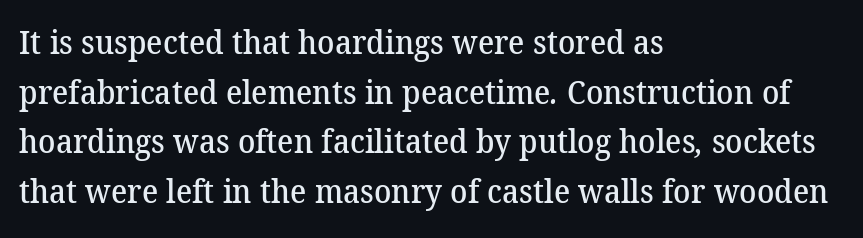
Q: Is the text bold? A: Semi-bold.
Q: Is the typeface a serif or a sans-serif typeface? A: Serif.
Q: Is the text underlined? A: No.
Q: How is the paragraph aligned? A: Left-aligned.
Q: Is the spacing between letters normal or unusually wide? A: Normal.
Q: Is the spacing between lines tight, normal or loose? A: Normal.
Q: Width (condensed, normal, or wide)? A: Normal.
Q: Stroke contrast? A: Medium.
Q: x-height? A: Medium.
Q: Monospaced? A: No.
